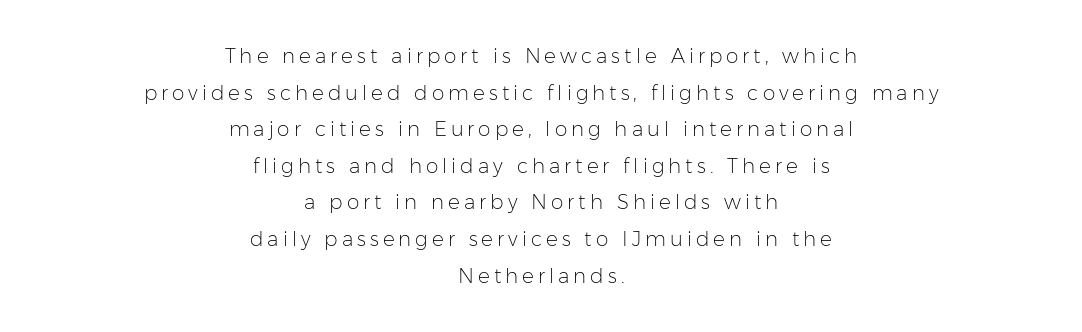
Has an underline been added? It has not. No chunkiness to these letters — they're not bold. Designer's note — italics off, roman on. Loose tracking; the words dissolve into strings of separated letters. One-word summary of the alignment: center.
